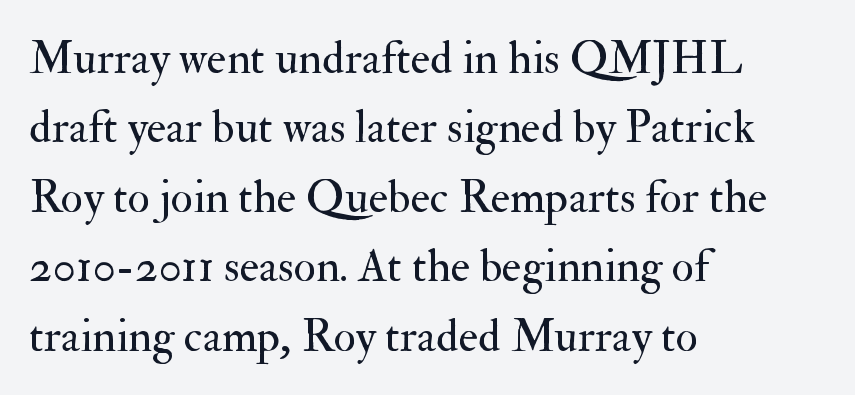
The image shows 46 px regular-weight serif type, upright; set left-aligned, normal line spacing (1.51x), normal letter spacing, not underlined; medium stroke contrast and a small x-height.
